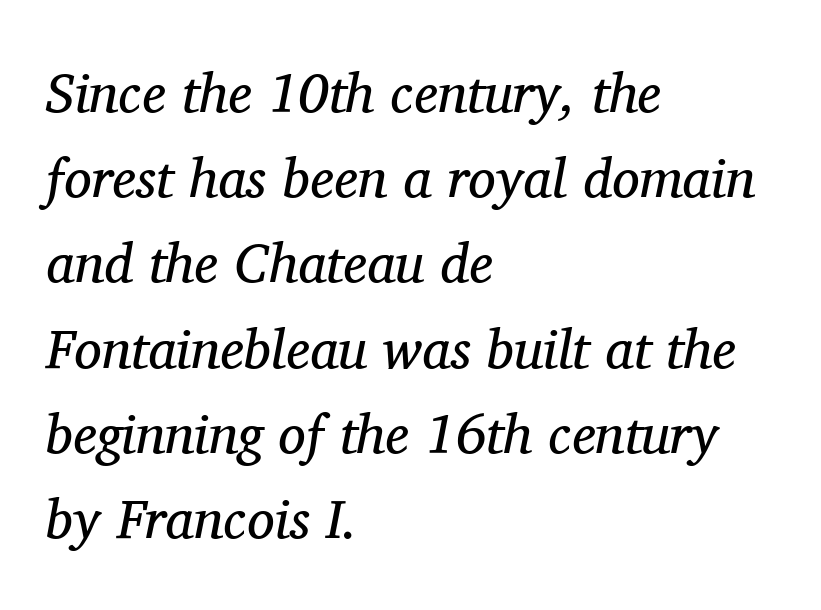
Q: Is the text bold? A: No.
Q: Is the text italic (slanted)? A: Yes, it leans right by about 11 degrees.
Q: Is the typeface a serif or a sans-serif typeface? A: Serif.
Q: Is the text underlined? A: No.
Q: How is the paragraph aligned? A: Left-aligned.
Q: Is the spacing between letters normal or unusually wide? A: Normal.
Q: Is the spacing between lines tight, normal or loose? A: Normal.
Q: Width (condensed, normal, or wide)? A: Normal.
Q: Stroke contrast? A: Medium.
Q: x-height? A: Medium.
Q: Monospaced? A: No.
